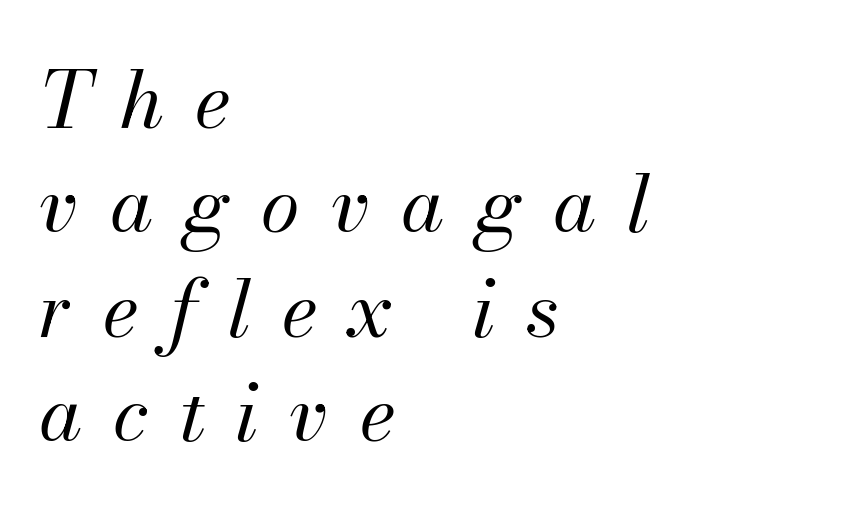
Q: Is the text bold? A: No.
Q: Is the text italic (slanted)? A: Yes, it leans right by about 13 degrees.
Q: Is the text underlined? A: No.
Q: How is the paragraph aligned? A: Left-aligned.
Q: Is the spacing between letters normal or unusually wide? A: Unusually wide.
Q: Is the spacing between lines tight, normal or loose? A: Normal.
Q: Width (condensed, normal, or wide)? A: Normal.
Q: Stroke contrast? A: Medium.
Q: x-height? A: Small.
Q: Monospaced? A: No.
